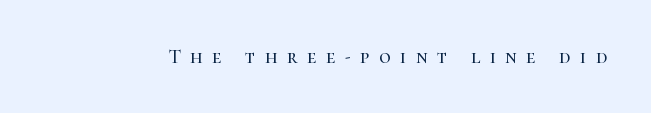
{"italic": "no", "underline": "no", "letter_spacing": "wide", "letter_spacing_em": 0.48, "glyph_px": 20}
